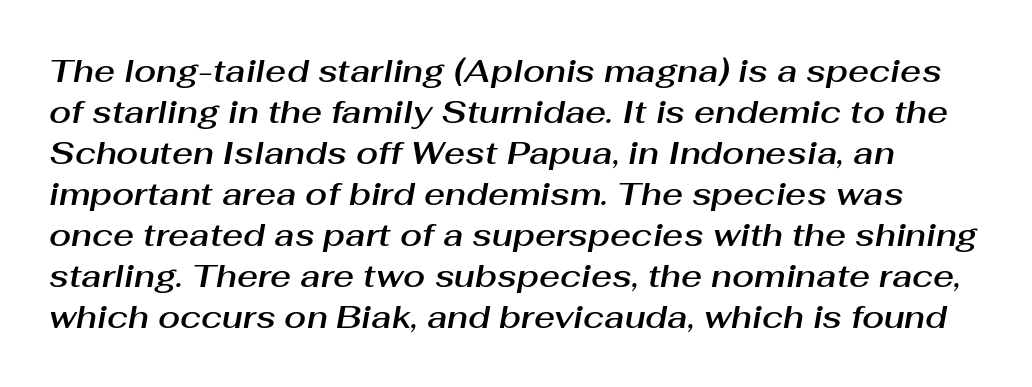
The face used here has a pronounced slope to its letters. Horizontal bands of white between lines are of average thickness. Looks like regular typesetting: each glyph gets only the width it needs. Look at the tracking — it's just the regular setting, nothing added.
